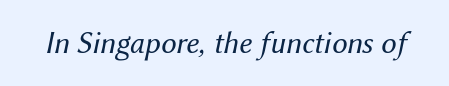
{"italic": "yes", "lean": "right", "slant_degrees": 12, "bold": "no", "weight": "regular", "width": "normal", "stroke_contrast": "medium", "x_height": "medium", "monospaced": "no", "underline": "no", "letter_spacing": "normal", "letter_spacing_em": 0.0, "glyph_px": 31}
